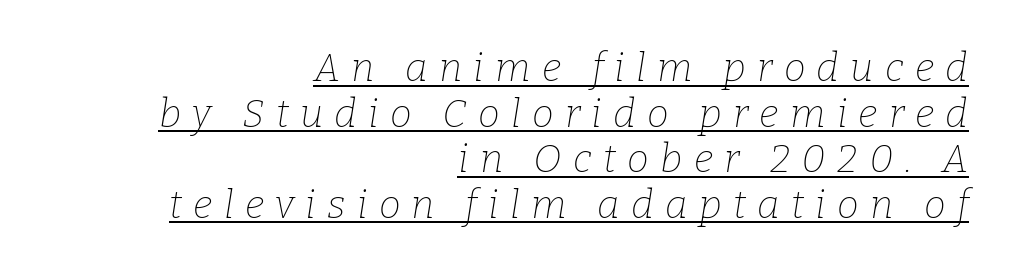
Q: Is the text bold? A: No.
Q: Is the text italic (slanted)? A: Yes, it leans right by about 9 degrees.
Q: Is the typeface a serif or a sans-serif typeface? A: Serif.
Q: Is the text underlined? A: Yes.
Q: How is the paragraph aligned? A: Right-aligned.
Q: Is the spacing between letters normal or unusually wide? A: Unusually wide.
Q: Width (condensed, normal, or wide)? A: Normal.
Q: Stroke contrast? A: Low.
Q: x-height? A: Medium.
Q: Monospaced? A: No.
